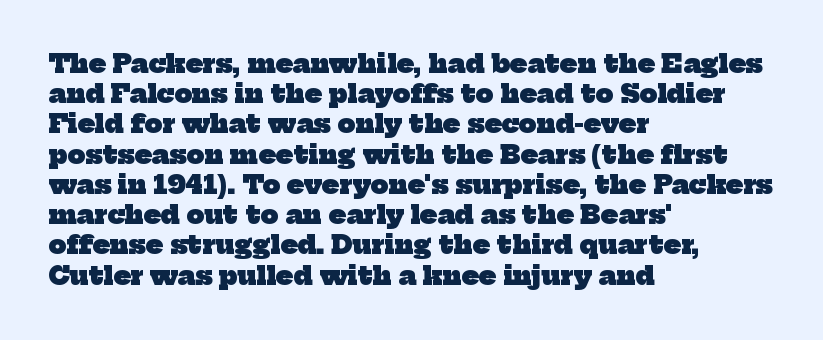
The image shows 25 px bold type; set left-aligned, line spacing 1.21x, normal letter spacing, not underlined.
